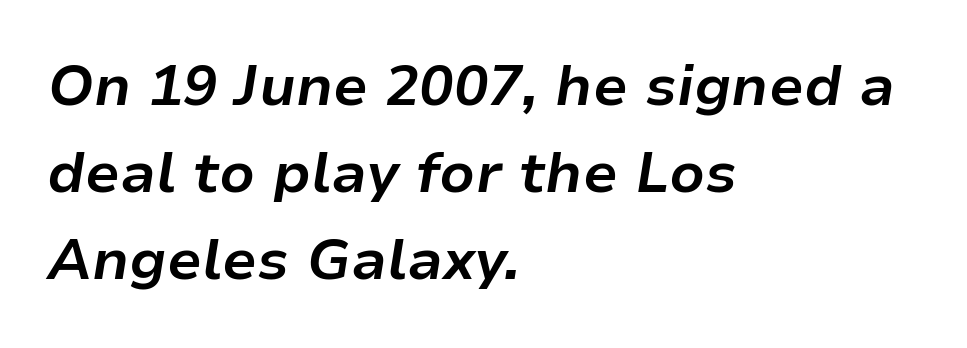
The image shows 57 px bold type, italic (leaning right); set left-aligned, normal line spacing (1.53x), normal letter spacing, not underlined; low stroke contrast and a medium x-height.
